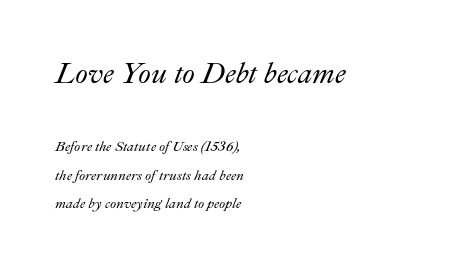
{"italic": "yes", "lean": "right", "slant_degrees": 22, "width": "normal", "stroke_contrast": "medium", "x_height": "small", "monospaced": "no", "underline": "no", "align": "left", "line_spacing": "loose", "line_spacing_ratio": 2.04, "letter_spacing": "normal", "letter_spacing_em": 0.0, "larger_block": "first", "size_ratio": 2.07, "glyph_px": 29}
